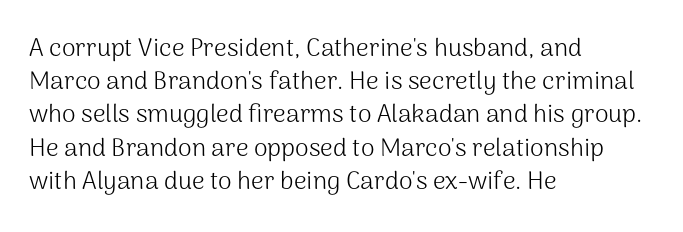
These lines sit exactly where default settings would place them. Decoration check: the copy has no underline. The typeface has the unassuming heft of standard copy or less. Horizontal alignment here is leftward, the default for most running prose.
